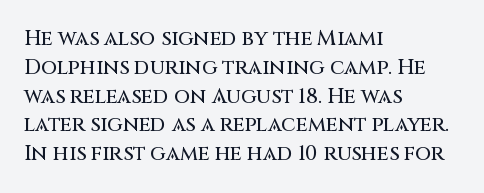
Q: Is the text italic (slanted)? A: No, it is upright.
Q: Is the text underlined? A: No.
Q: How is the paragraph aligned? A: Left-aligned.
Q: Is the spacing between letters normal or unusually wide? A: Normal.
Q: Is the spacing between lines tight, normal or loose? A: Normal.
